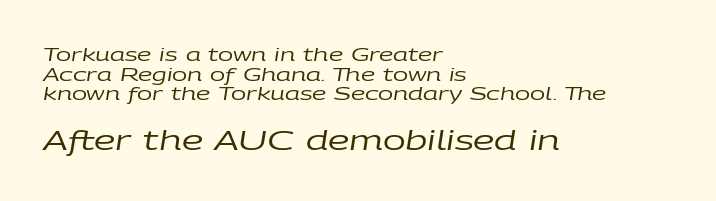
Q: Is the text bold? A: No.
Q: Is the text italic (slanted)? A: Yes, it leans right by about 9 degrees.
Q: Is the text underlined? A: No.
Q: How is the paragraph aligned? A: Left-aligned.
Q: Is the spacing between letters normal or unusually wide? A: Normal.
Q: Is the spacing between lines tight, normal or loose? A: Tight.
Q: Which block of text is set in a larger size, the first (top) or the second (bottom)? A: The second (bottom) one.
